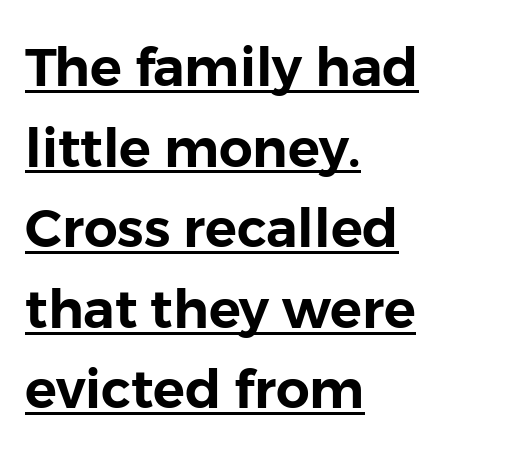
Nothing unusual about the tracking: characters are spaced as the font intends. The setting favours the left margin, as ordinary paragraphs usually do. The font's upright variant was chosen for this text. Unlike a traditional serif, this face leaves its strokes unadorned. Baseline-to-baseline distance is the conventional proportion of letter height.
